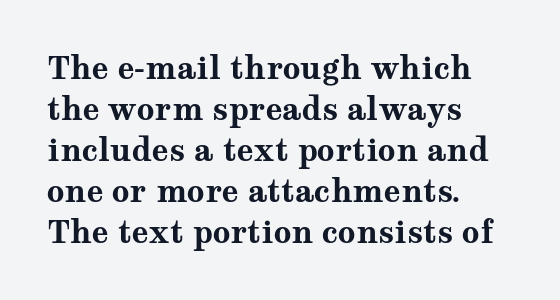
Varying glyph widths throughout — classic text-font behaviour. Is there much room between lines? A standard amount, neither cramped nor airy. Its strokes are broad and dark, the hallmark of bold type. The horizontal fit of the characters is conventional and even. The words here are not underlined. Observe the serifs anchoring each vertical stroke in this sample.
